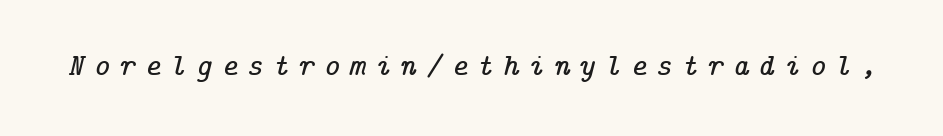
Q: Is the text italic (slanted)? A: Yes, it leans right by about 14 degrees.
Q: Is the typeface a serif or a sans-serif typeface? A: Serif.
Q: Is the text underlined? A: No.
Q: Is the spacing between letters normal or unusually wide? A: Unusually wide.
Q: Width (condensed, normal, or wide)? A: Normal.
Q: Stroke contrast? A: Low.
Q: x-height? A: Medium.
